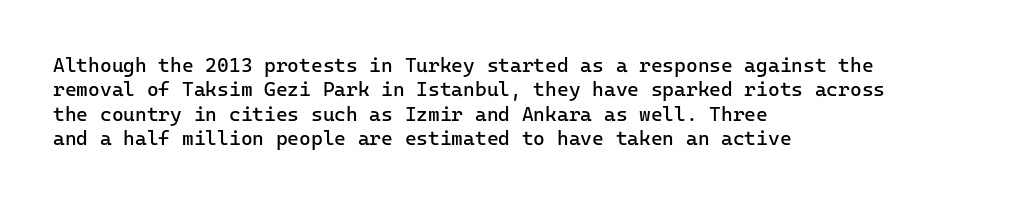
{"italic": "no", "bold": "no", "underline": "no", "align": "left", "line_spacing_ratio": 1.22, "letter_spacing": "normal", "letter_spacing_em": 0.0, "glyph_px": 20}
